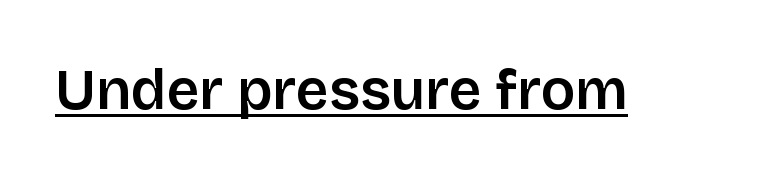
Q: Is the text italic (slanted)? A: No, it is upright.
Q: Is the typeface a serif or a sans-serif typeface? A: Sans-serif.
Q: Is the text underlined? A: Yes.
Q: Is the spacing between letters normal or unusually wide? A: Normal.
Q: Width (condensed, normal, or wide)? A: Normal.
Q: Stroke contrast? A: Low.
Q: x-height? A: Large.
Q: Monospaced? A: No.
